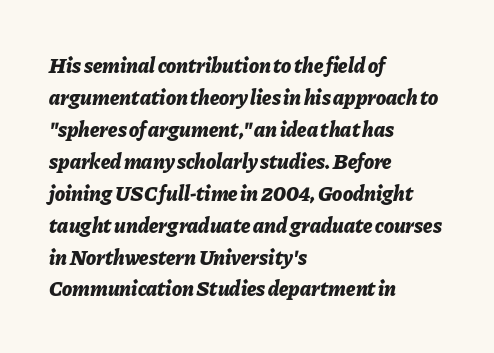
The image shows 21 px bold type, italic (leaning right); set left-aligned, normal line spacing (1.52x), normal letter spacing, not underlined.
